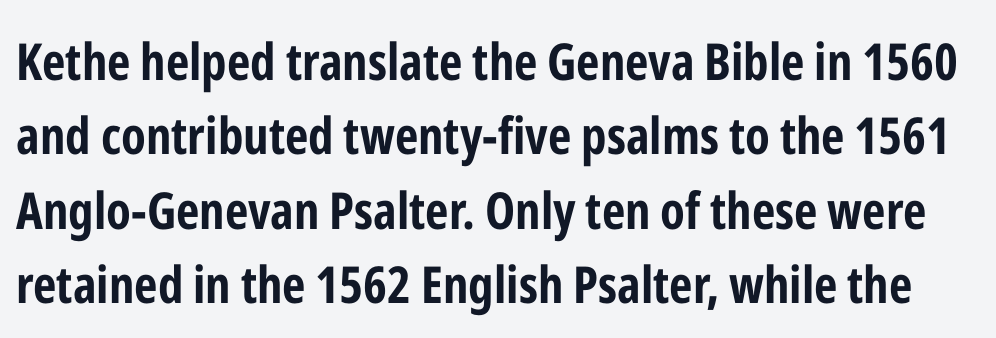
There is no visible air inserted between adjacent glyphs. Plenty of ink on the page — the face is bold. Regarding serifs, this sample does without them. Unlike italic type, these characters show no tilt at all. What's the leading like? Ordinary, nothing unusual. You could not count columns in this text — the font is proportionally spaced.
